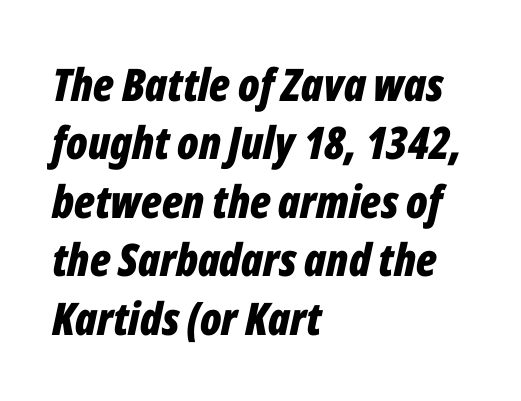
{"italic": "yes", "lean": "right", "slant_degrees": 12, "bold": "yes", "weight": "bold", "width": "condensed", "stroke_contrast": "low", "x_height": "medium", "monospaced": "no", "underline": "no", "align": "left", "line_spacing": "normal", "line_spacing_ratio": 1.3, "letter_spacing": "normal", "letter_spacing_em": 0.0, "glyph_px": 45}
